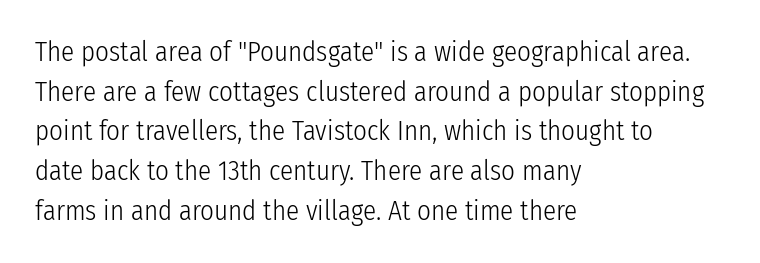
The image shows 27 px text type, upright; set left-aligned, normal line spacing (1.47x), normal letter spacing, not underlined.
